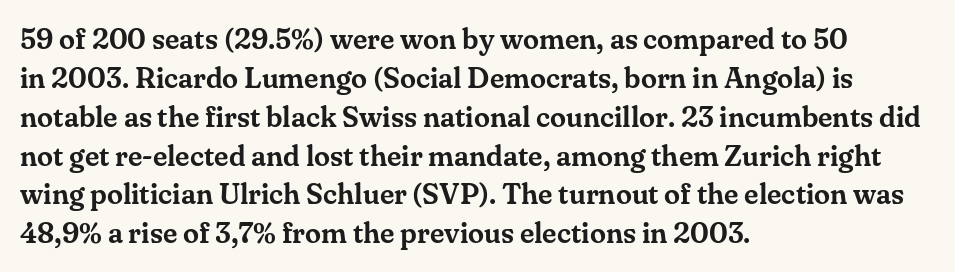
Q: Is the text italic (slanted)? A: No, it is upright.
Q: Is the typeface a serif or a sans-serif typeface? A: Serif.
Q: Is the text underlined? A: No.
Q: How is the paragraph aligned? A: Left-aligned.
Q: Is the spacing between letters normal or unusually wide? A: Normal.
Q: Is the spacing between lines tight, normal or loose? A: Normal.
Q: Width (condensed, normal, or wide)? A: Normal.
Q: Stroke contrast? A: Medium.
Q: x-height? A: Small.
Q: Monospaced? A: No.
